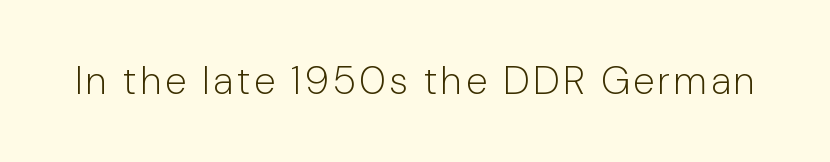
Looks like regular typesetting: each glyph gets only the width it needs. Style check: upright. The strip under each line holds only bare page. Stems and bowls with no extra thickness — not bold. Font category for this specimen: sans-serif.
